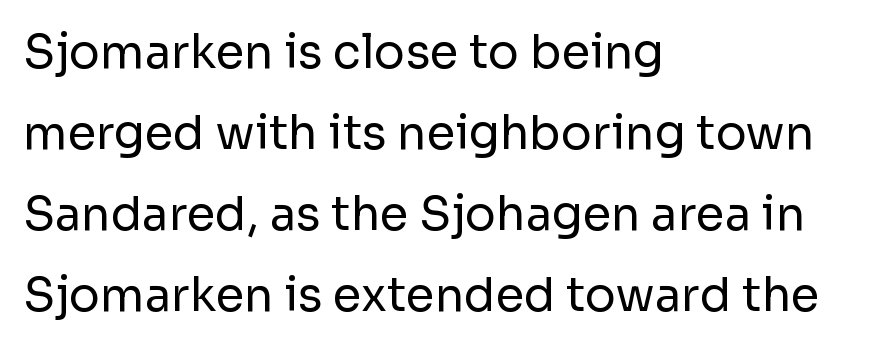
The image shows 46 px regular-weight sans-serif type, upright; set left-aligned, line spacing 1.76x, normal letter spacing, not underlined; low stroke contrast and a medium x-height.
